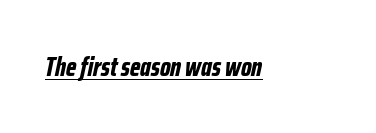
{"italic": "yes", "lean": "right", "slant_degrees": 12, "bold": "yes", "underline": "yes", "letter_spacing": "normal", "letter_spacing_em": 0.0, "glyph_px": 27}
